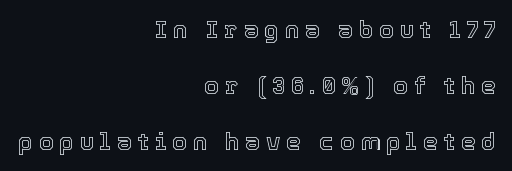
Q: Is the text italic (slanted)? A: No, it is upright.
Q: Is the text underlined? A: No.
Q: How is the paragraph aligned? A: Right-aligned.
Q: Is the spacing between letters normal or unusually wide? A: Unusually wide.
Q: Is the spacing between lines tight, normal or loose? A: Loose.
